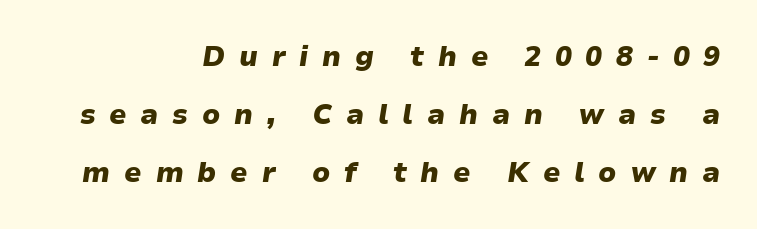
Q: Is the text bold? A: Yes.
Q: Is the text italic (slanted)? A: Yes, it leans right by about 9 degrees.
Q: Is the text underlined? A: No.
Q: How is the paragraph aligned? A: Right-aligned.
Q: Is the spacing between letters normal or unusually wide? A: Unusually wide.
Q: Is the spacing between lines tight, normal or loose? A: Loose.
Q: Width (condensed, normal, or wide)? A: Normal.
Q: Stroke contrast? A: Low.
Q: x-height? A: Medium.
Q: Monospaced? A: No.
